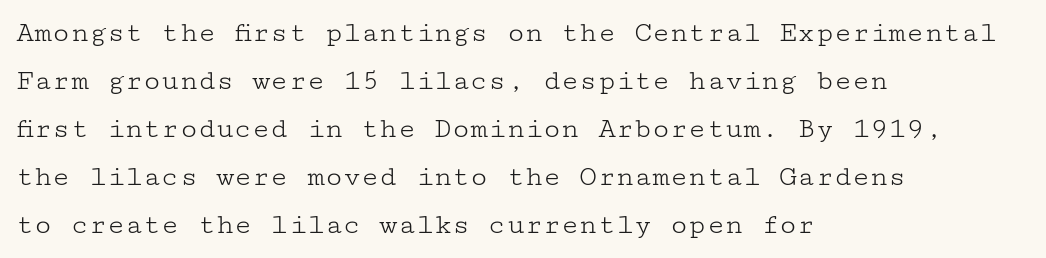
Q: Is the text bold? A: No.
Q: Is the text italic (slanted)? A: No, it is upright.
Q: Is the typeface a serif or a sans-serif typeface? A: Serif.
Q: Is the text underlined? A: No.
Q: How is the paragraph aligned? A: Left-aligned.
Q: Is the spacing between letters normal or unusually wide? A: Normal.
Q: Is the spacing between lines tight, normal or loose? A: Normal.
Q: Width (condensed, normal, or wide)? A: Wide.
Q: Stroke contrast? A: Low.
Q: x-height? A: Medium.
